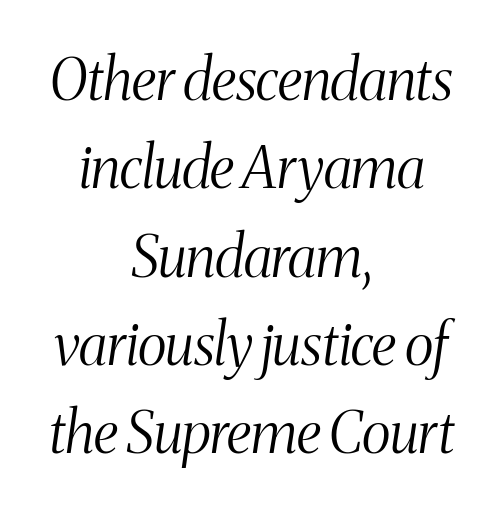
Q: Is the text bold? A: No.
Q: Is the text italic (slanted)? A: Yes, it leans right by about 8 degrees.
Q: Is the typeface a serif or a sans-serif typeface? A: Serif.
Q: Is the text underlined? A: No.
Q: How is the paragraph aligned? A: Centered.
Q: Is the spacing between letters normal or unusually wide? A: Normal.
Q: Is the spacing between lines tight, normal or loose? A: Normal.
Q: Width (condensed, normal, or wide)? A: Condensed.
Q: Stroke contrast? A: Medium.
Q: x-height? A: Medium.
Q: Monospaced? A: No.
